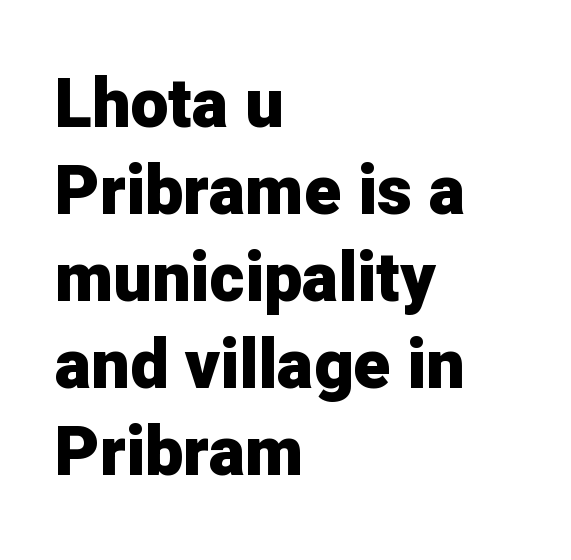
The image shows 68 px heavy sans-serif type, upright; set left-aligned, normal line spacing (1.28x), normal letter spacing, not underlined; low stroke contrast and a medium x-height.
